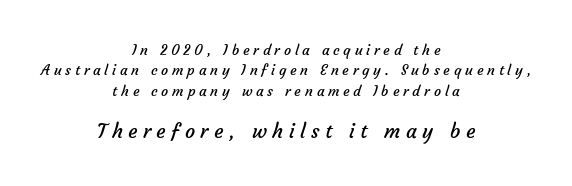
{"bold": "no", "underline": "no", "align": "center", "line_spacing": "normal", "line_spacing_ratio": 1.46, "letter_spacing": "wide", "letter_spacing_em": 0.27, "larger_block": "second", "size_ratio": 1.43, "glyph_px": 20}
